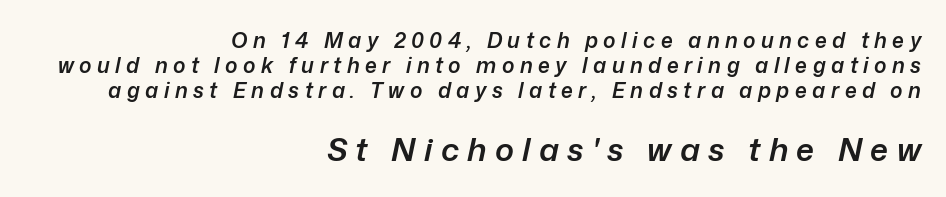
{"italic": "yes", "lean": "right", "slant_degrees": 12, "bold": "semi", "weight": "semibold", "width": "normal", "stroke_contrast": "low", "x_height": "medium", "monospaced": "no", "underline": "no", "align": "right", "line_spacing_ratio": 1.19, "letter_spacing": "wide", "letter_spacing_em": 0.26, "larger_block": "second", "size_ratio": 1.52, "glyph_px": 32}
